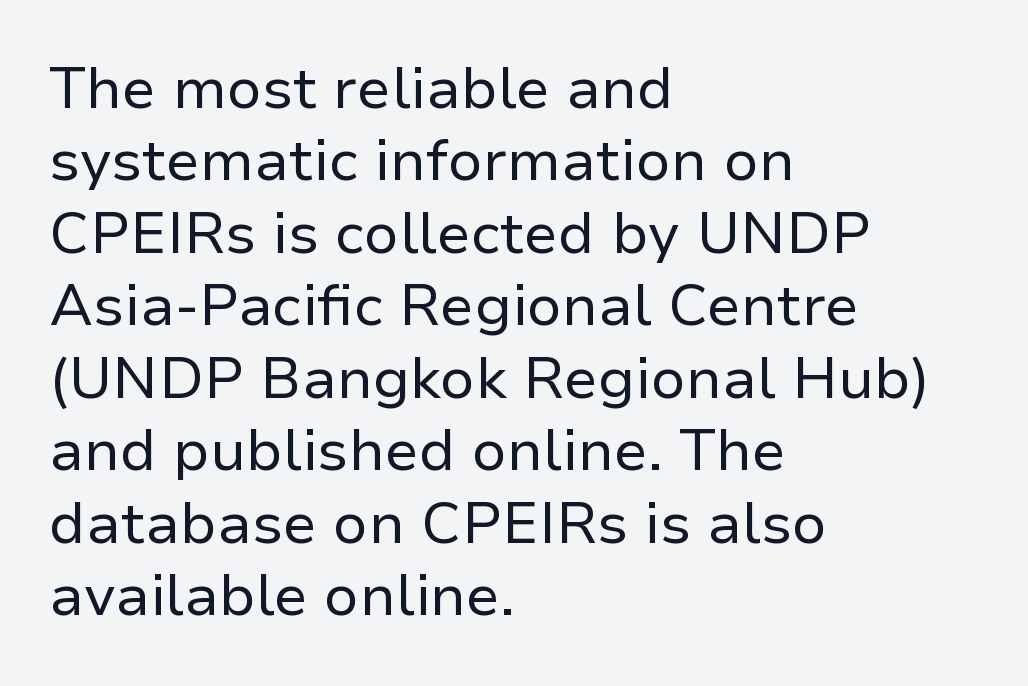
Is this a sans? Yes — the strokes have no serifs. Do the letters lean? They stand straight. Standard letterfit; no display-style spreading of the glyphs. Think of a printed novel: that variable character pitch is what you see here. The lines are quadded left.
